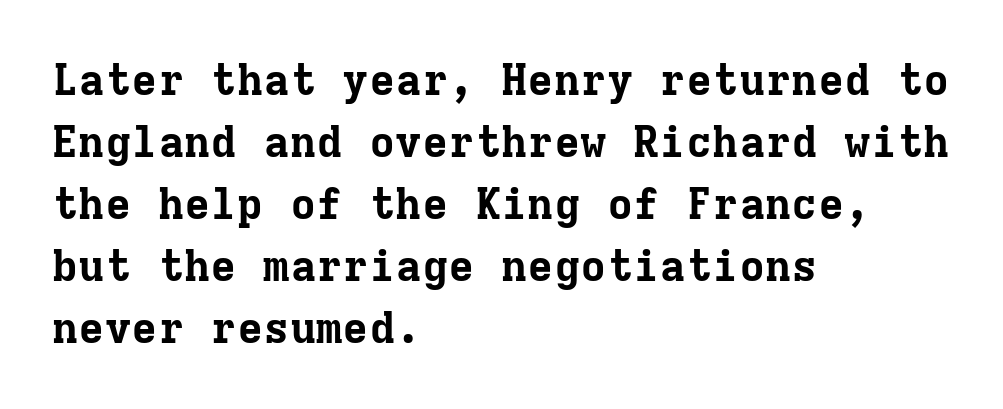
Q: Is the text bold? A: Yes.
Q: Is the text italic (slanted)? A: No, it is upright.
Q: Is the typeface a serif or a sans-serif typeface? A: Serif.
Q: Is the text underlined? A: No.
Q: How is the paragraph aligned? A: Left-aligned.
Q: Is the spacing between letters normal or unusually wide? A: Normal.
Q: Is the spacing between lines tight, normal or loose? A: Normal.
Q: Width (condensed, normal, or wide)? A: Normal.
Q: Stroke contrast? A: Low.
Q: x-height? A: Medium.
Q: Monospaced? A: Yes.
